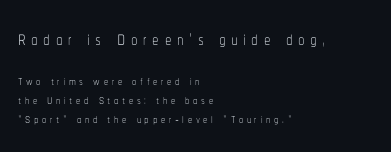
Q: Is the text bold? A: No.
Q: Is the text italic (slanted)? A: No, it is upright.
Q: Is the text underlined? A: No.
Q: How is the paragraph aligned? A: Left-aligned.
Q: Is the spacing between letters normal or unusually wide? A: Unusually wide.
Q: Is the spacing between lines tight, normal or loose? A: Tight.
Q: Which block of text is set in a larger size, the first (top) or the second (bottom)? A: The first (top) one.
